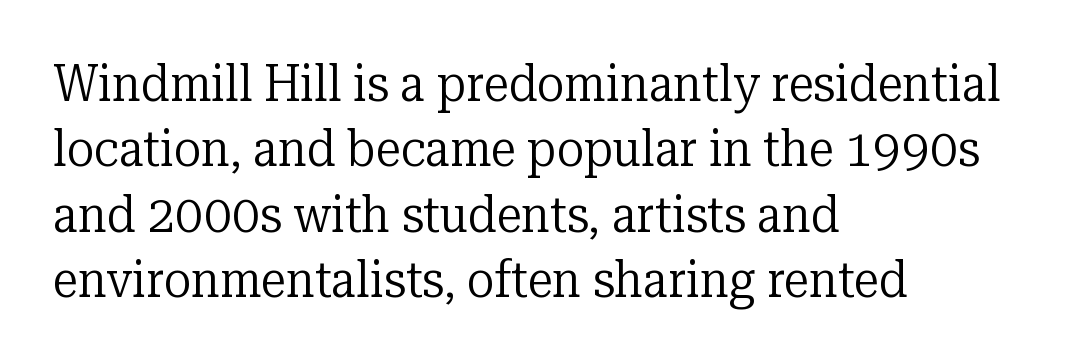
{"serif": "yes", "italic": "no", "bold": "no", "weight": "regular", "width": "normal", "stroke_contrast": "low", "x_height": "medium", "monospaced": "no", "underline": "no", "align": "left", "line_spacing": "normal", "line_spacing_ratio": 1.28, "letter_spacing": "normal", "letter_spacing_em": 0.0, "glyph_px": 51}
